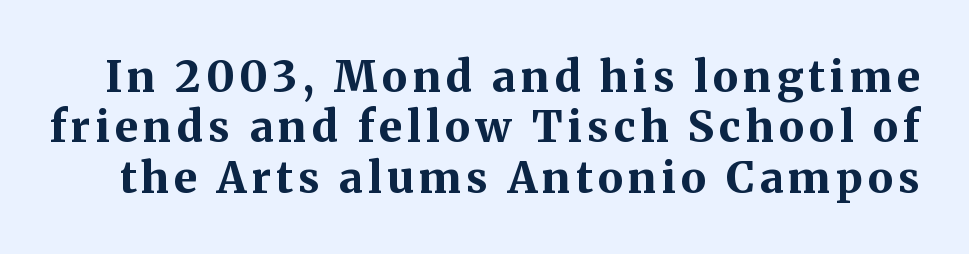
Bare-footed words on every line. Spacing verdict: proportional, widths tailored to each character. A typesetter would label this face a serif. The characters look thick and weighty, a clear bold.
